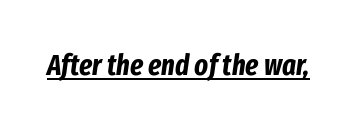
Beneath each row of characters lies a ruled line. The typesetting leans heavy: a genuine bold. Looks like regular typesetting: each glyph gets only the width it needs. These lines keep a tight, regular rhythm from letter to letter. Is the type slanted? Yes — the strokes lean at a clear angle.
